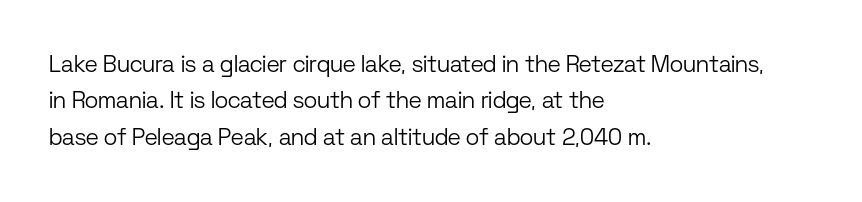
Compared with typical paragraphs, the rows here are spaced about the same. The letterforms sit at book weight or below. Ascenders rise straight up at ninety degrees. The lines are quadded left. Check the space under the baseline: it is left empty. Tracking value appears to be zero — textbook default spacing.
